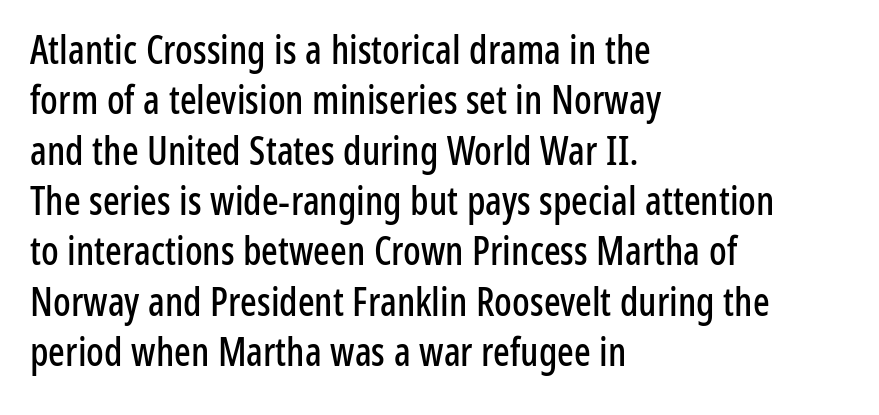
{"serif": "no", "italic": "no", "width": "condensed", "stroke_contrast": "low", "x_height": "medium", "monospaced": "no", "underline": "no", "align": "left", "line_spacing": "normal", "line_spacing_ratio": 1.29, "letter_spacing": "normal", "letter_spacing_em": 0.0, "glyph_px": 39}
